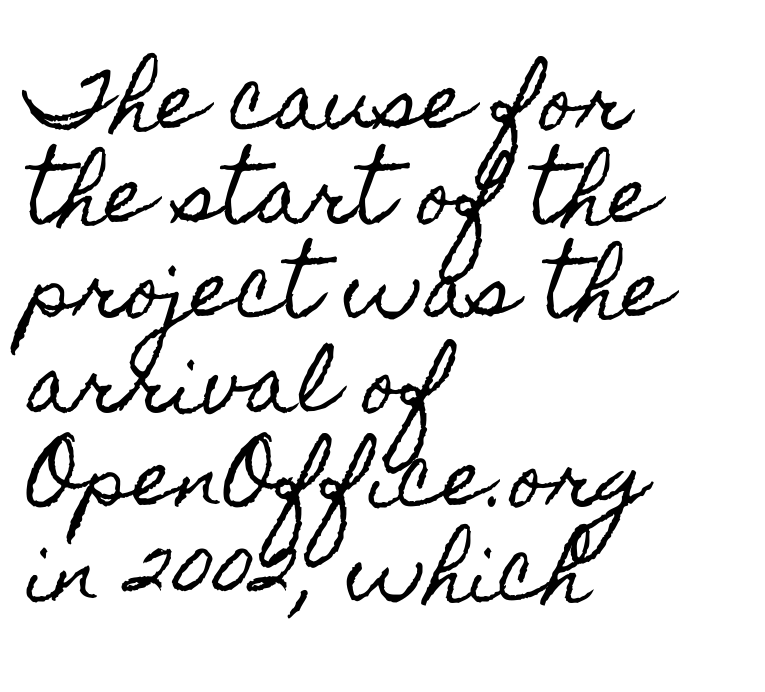
The image shows 76 px condensed type; set left-aligned, line spacing 1.24x, normal letter spacing, not underlined; a small x-height.
